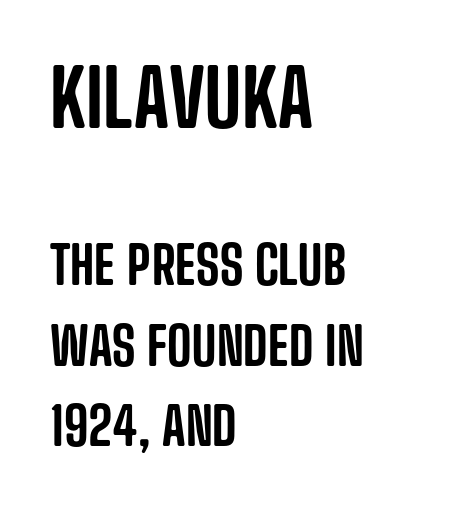
{"serif": "no", "italic": "no", "width": "condensed", "stroke_contrast": "low", "x_height": "large", "monospaced": "no", "underline": "no", "align": "left", "line_spacing": "normal", "line_spacing_ratio": 1.51, "letter_spacing": "normal", "letter_spacing_em": 0.0, "larger_block": "first", "size_ratio": 1.49, "glyph_px": 79}
